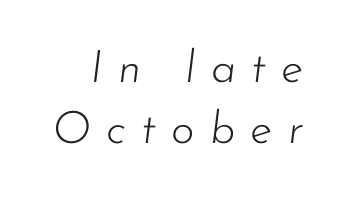
{"italic": "yes", "lean": "right", "slant_degrees": 7, "bold": "no", "weight": "light", "width": "normal", "stroke_contrast": "low", "x_height": "small", "monospaced": "no", "underline": "no", "line_spacing": "normal", "line_spacing_ratio": 1.35, "letter_spacing": "wide", "letter_spacing_em": 0.34, "glyph_px": 45}
